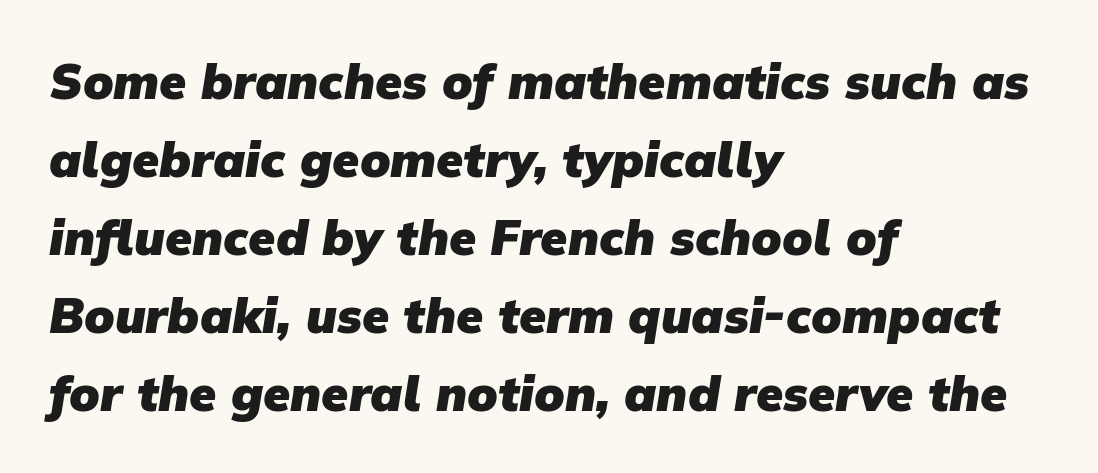
{"serif": "no", "bold": "yes", "weight": "heavy", "width": "normal", "stroke_contrast": "low", "x_height": "medium", "monospaced": "no", "underline": "no", "align": "left", "line_spacing": "normal", "line_spacing_ratio": 1.59, "letter_spacing": "normal", "letter_spacing_em": 0.0, "glyph_px": 49}
